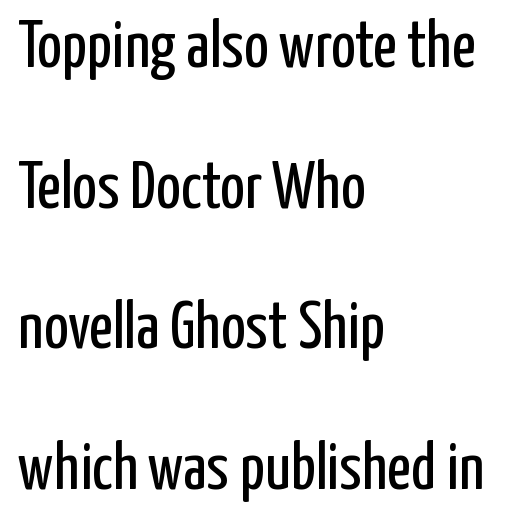
Q: Is the text bold? A: No.
Q: Is the text italic (slanted)? A: No, it is upright.
Q: Is the typeface a serif or a sans-serif typeface? A: Sans-serif.
Q: Is the text underlined? A: No.
Q: How is the paragraph aligned? A: Left-aligned.
Q: Is the spacing between letters normal or unusually wide? A: Normal.
Q: Is the spacing between lines tight, normal or loose? A: Loose.
Q: Width (condensed, normal, or wide)? A: Condensed.
Q: Stroke contrast? A: Low.
Q: x-height? A: Medium.
Q: Monospaced? A: No.
